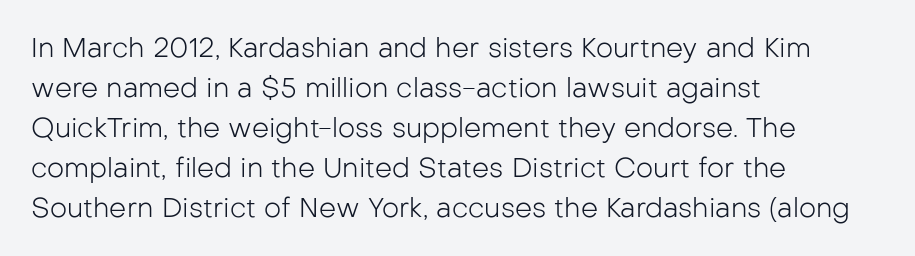
{"italic": "no", "bold": "no", "underline": "no", "align": "left", "line_spacing": "normal", "line_spacing_ratio": 1.48, "letter_spacing": "normal", "letter_spacing_em": 0.0, "glyph_px": 27}
